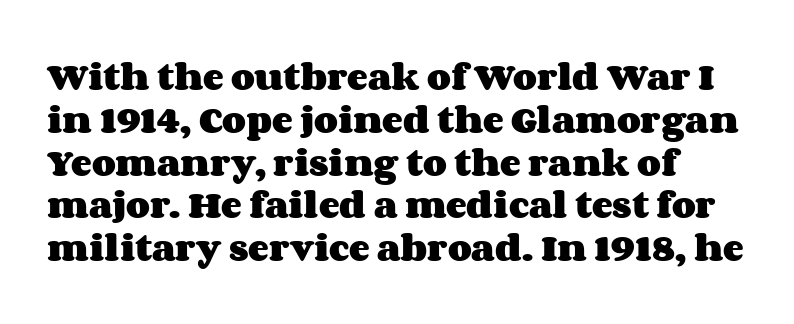
{"italic": "no", "bold": "yes", "weight": "heavy", "width": "wide", "stroke_contrast": "medium", "x_height": "large", "monospaced": "no", "underline": "no", "align": "left", "line_spacing": "normal", "line_spacing_ratio": 1.38, "letter_spacing": "normal", "letter_spacing_em": 0.0, "glyph_px": 31}
